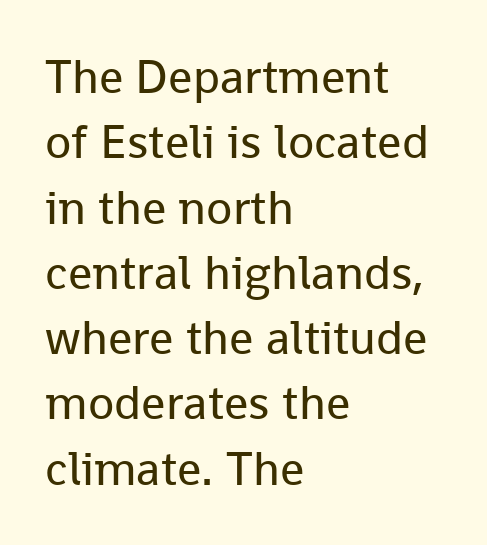
{"serif": "no", "italic": "no", "bold": "no", "weight": "regular", "width": "normal", "stroke_contrast": "low", "x_height": "medium", "monospaced": "no", "underline": "no", "align": "left", "line_spacing": "normal", "line_spacing_ratio": 1.36, "letter_spacing": "normal", "letter_spacing_em": 0.0, "glyph_px": 48}
